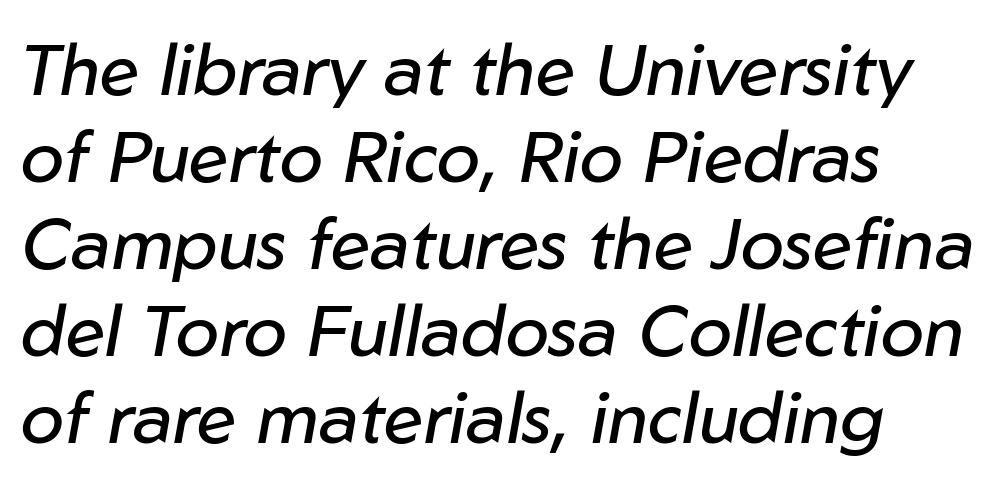
{"italic": "yes", "lean": "right", "slant_degrees": 10, "bold": "no", "weight": "regular", "width": "normal", "stroke_contrast": "low", "x_height": "medium", "monospaced": "no", "underline": "no", "align": "left", "line_spacing_ratio": 1.21, "letter_spacing": "normal", "letter_spacing_em": 0.0, "glyph_px": 72}
